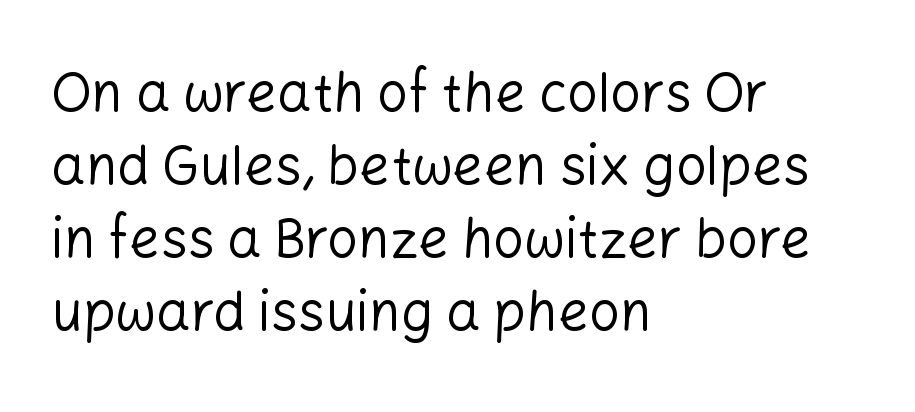
The image shows 54 px regular-weight sans-serif type, upright; set left-aligned, normal line spacing (1.35x), normal letter spacing, not underlined; low stroke contrast and a medium x-height.
